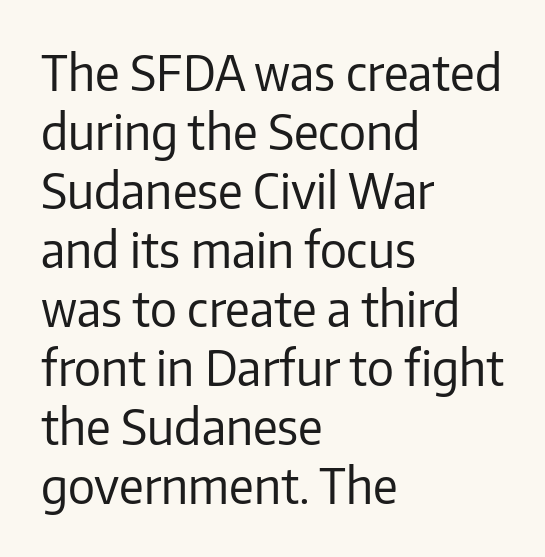
Every row of glyphs begins at an identical x-position on the left. The glyphs are unaccompanied by any horizontal stroke below them. Nope, no serifs anywhere on these letters. This sample has the flowing, uneven cadence of proportional lettering.
